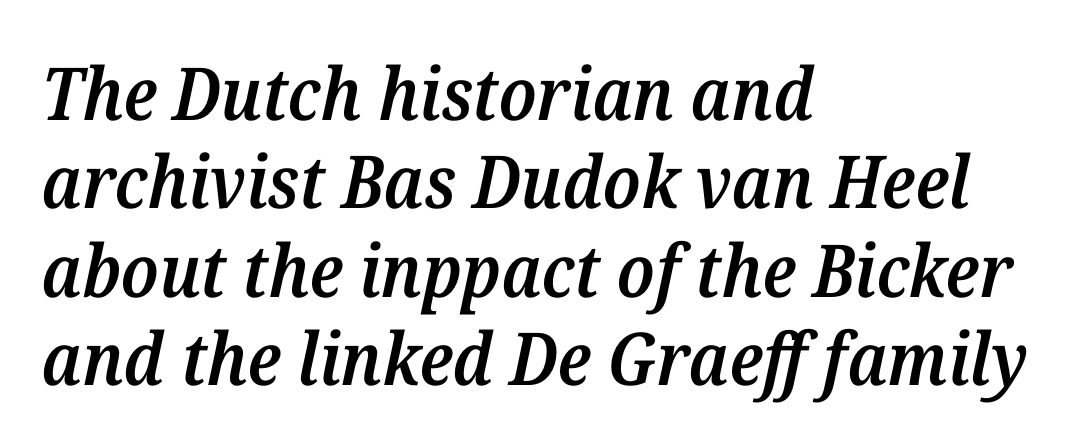
{"serif": "yes", "italic": "yes", "lean": "right", "slant_degrees": 12, "bold": "semi", "weight": "semibold", "width": "normal", "stroke_contrast": "medium", "x_height": "medium", "monospaced": "no", "underline": "no", "align": "left", "line_spacing_ratio": 1.21, "letter_spacing": "normal", "letter_spacing_em": 0.0, "glyph_px": 73}
